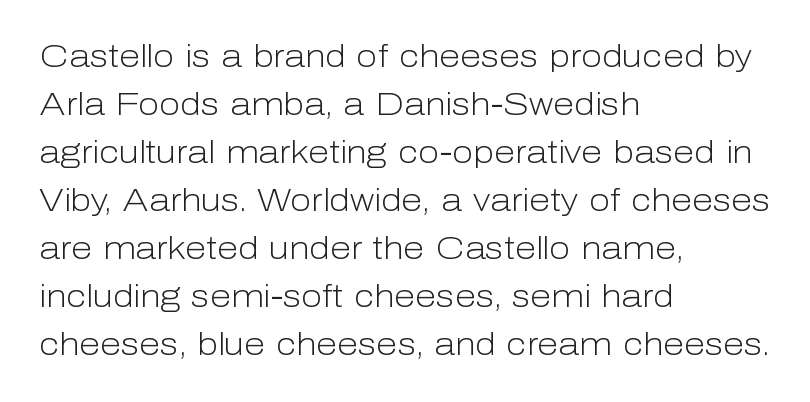
The image shows 31 px light sans-serif type, upright; set left-aligned, normal line spacing (1.55x), normal letter spacing, not underlined; low stroke contrast and a medium x-height.
